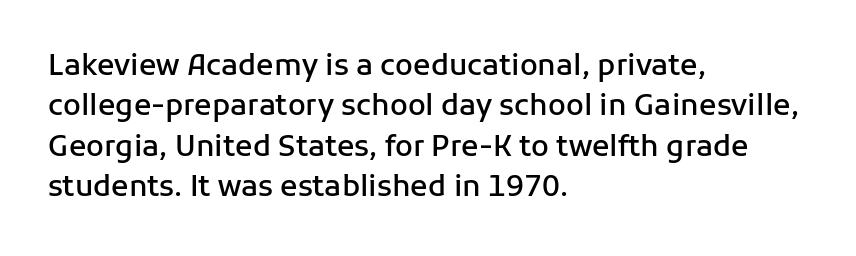
Rendered with straight, roman letterforms. Bare-footed words on every line. How would I describe the line gaps? Plain and ordinary. Here the glyphs are tracked normally, forming tight word shapes. Weight: semibold (demi).
